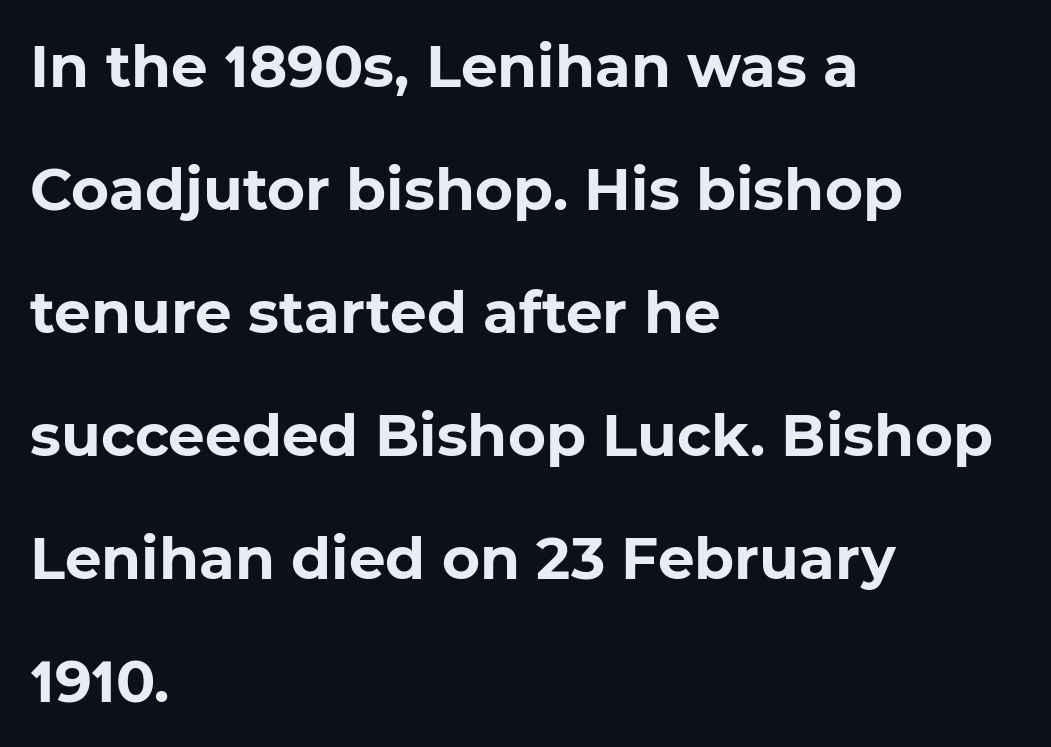
Q: Is the text bold? A: Yes.
Q: Is the typeface a serif or a sans-serif typeface? A: Sans-serif.
Q: Is the text underlined? A: No.
Q: How is the paragraph aligned? A: Left-aligned.
Q: Is the spacing between letters normal or unusually wide? A: Normal.
Q: Is the spacing between lines tight, normal or loose? A: Loose.
Q: Width (condensed, normal, or wide)? A: Normal.
Q: Stroke contrast? A: Low.
Q: x-height? A: Medium.
Q: Monospaced? A: No.
